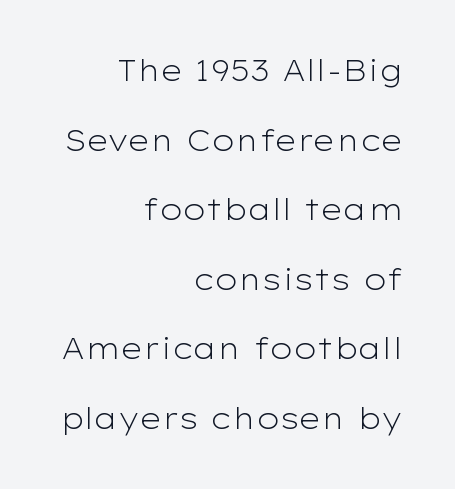
Q: Is the text bold? A: No.
Q: Is the text italic (slanted)? A: No, it is upright.
Q: Is the typeface a serif or a sans-serif typeface? A: Sans-serif.
Q: Is the text underlined? A: No.
Q: How is the paragraph aligned? A: Right-aligned.
Q: Is the spacing between letters normal or unusually wide? A: Normal.
Q: Is the spacing between lines tight, normal or loose? A: Loose.
Q: Width (condensed, normal, or wide)? A: Wide.
Q: Stroke contrast? A: Low.
Q: x-height? A: Medium.
Q: Monospaced? A: No.
